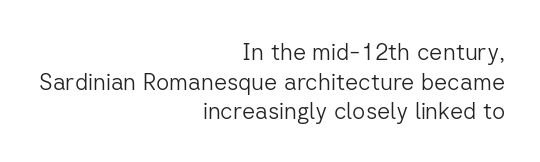
The image shows 23 px text type, upright; set right-aligned, normal line spacing (1.29x), normal letter spacing, not underlined.
